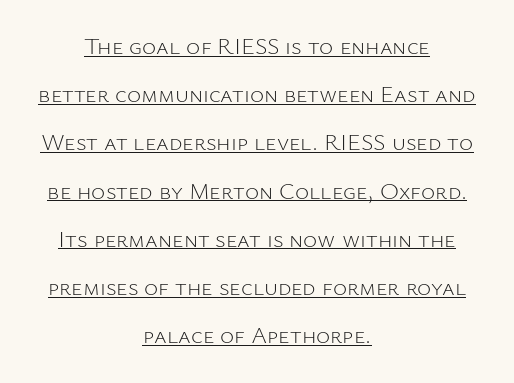
The image shows 24 px text type, upright; set centered, loose line spacing (2.01x), normal letter spacing, underlined.
